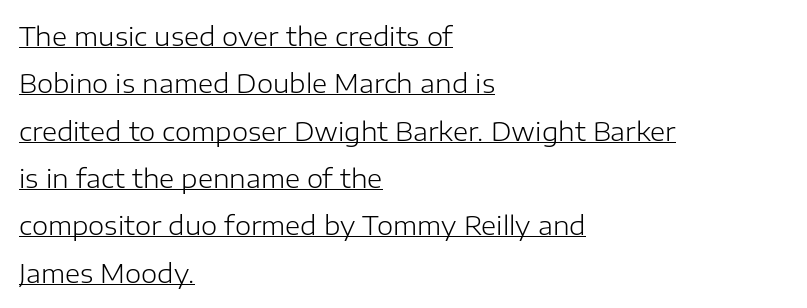
Q: Is the text bold? A: No.
Q: Is the text italic (slanted)? A: No, it is upright.
Q: Is the text underlined? A: Yes.
Q: How is the paragraph aligned? A: Left-aligned.
Q: Is the spacing between letters normal or unusually wide? A: Normal.
